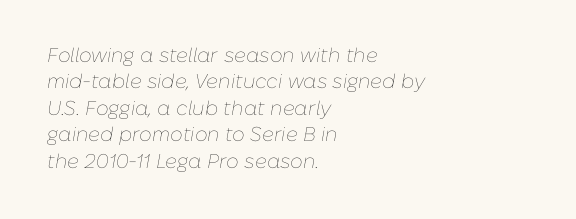
{"italic": "yes", "lean": "right", "slant_degrees": 10, "bold": "no", "underline": "no", "align": "left", "line_spacing": "normal", "line_spacing_ratio": 1.32, "letter_spacing": "normal", "letter_spacing_em": 0.0, "glyph_px": 20}
